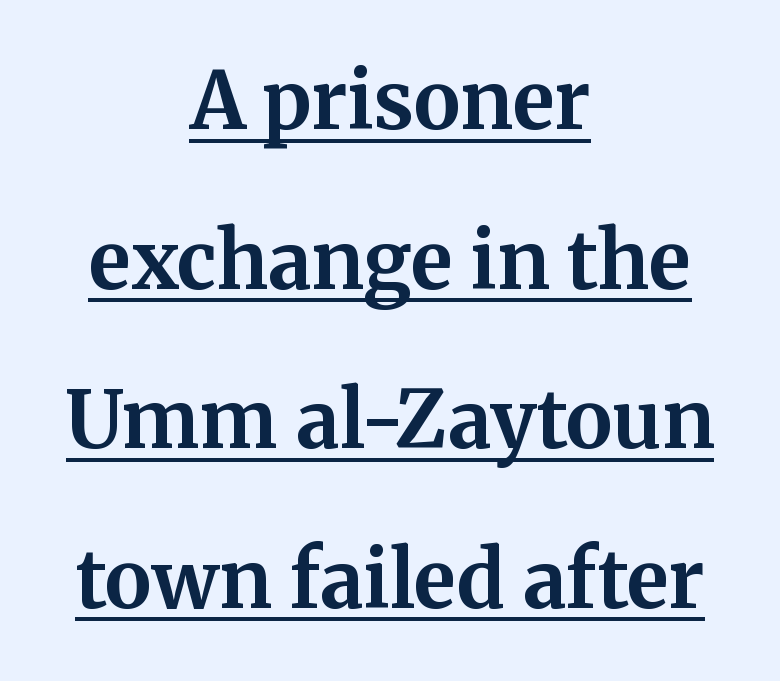
{"serif": "yes", "italic": "no", "bold": "yes", "weight": "bold", "width": "normal", "stroke_contrast": "medium", "x_height": "medium", "monospaced": "no", "underline": "yes", "align": "center", "line_spacing": "loose", "line_spacing_ratio": 2.02, "letter_spacing": "normal", "letter_spacing_em": 0.0, "glyph_px": 79}
